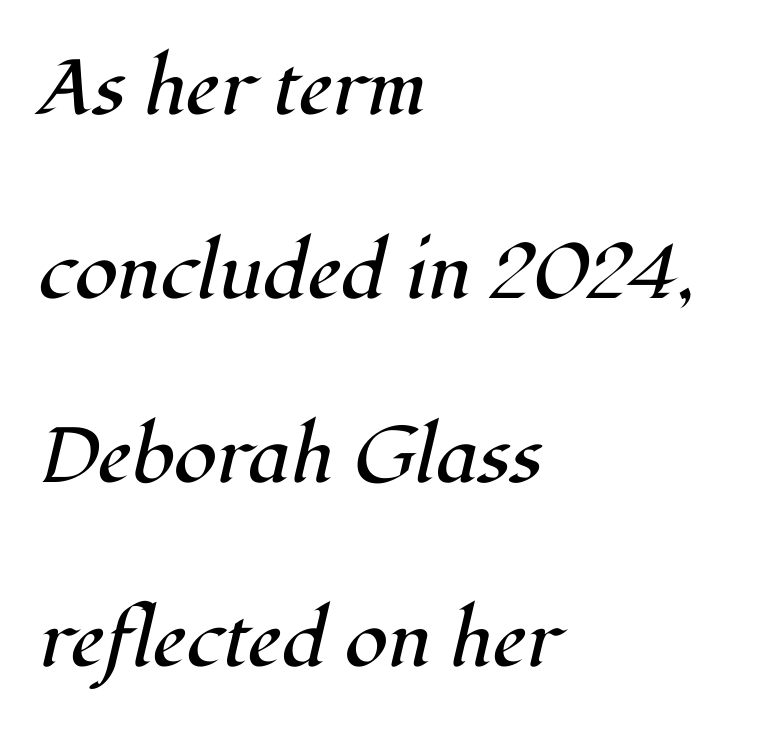
Q: Is the text bold? A: No.
Q: Is the text italic (slanted)? A: Yes, it leans right by about 12 degrees.
Q: Is the typeface a serif or a sans-serif typeface? A: Serif.
Q: Is the text underlined? A: No.
Q: How is the paragraph aligned? A: Left-aligned.
Q: Is the spacing between letters normal or unusually wide? A: Normal.
Q: Is the spacing between lines tight, normal or loose? A: Loose.
Q: Width (condensed, normal, or wide)? A: Normal.
Q: Stroke contrast? A: High.
Q: x-height? A: Medium.
Q: Monospaced? A: No.
